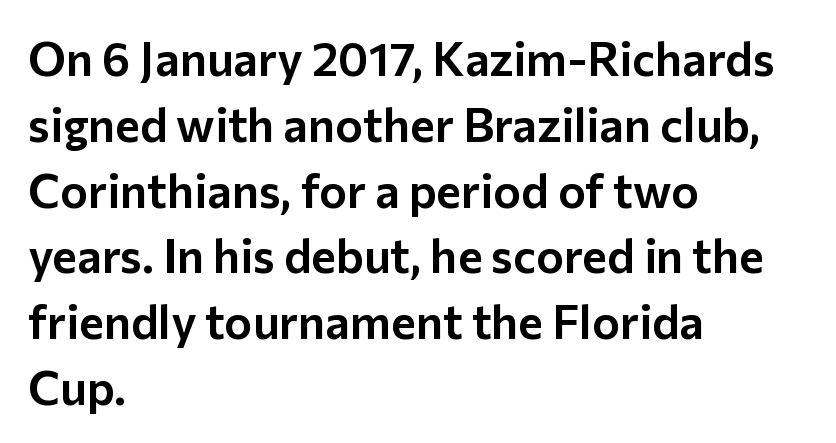
Q: Is the text italic (slanted)? A: No, it is upright.
Q: Is the typeface a serif or a sans-serif typeface? A: Sans-serif.
Q: Is the text underlined? A: No.
Q: How is the paragraph aligned? A: Left-aligned.
Q: Is the spacing between letters normal or unusually wide? A: Normal.
Q: Is the spacing between lines tight, normal or loose? A: Normal.
Q: Width (condensed, normal, or wide)? A: Normal.
Q: Stroke contrast? A: Low.
Q: x-height? A: Medium.
Q: Monospaced? A: No.
